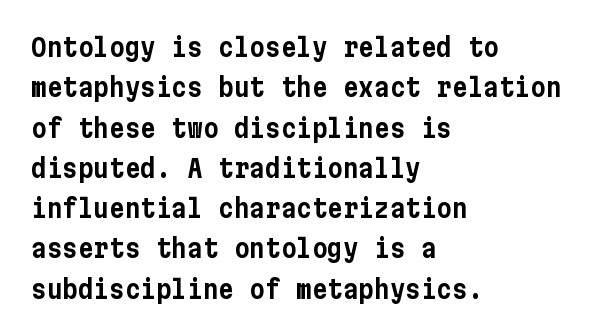
This rendering uses left alignment, leaving the right contour irregular. The vertical gap from one line to the next is medium. The space beneath each line is pristine and unruled. Does extra space separate the letters? No, they use regular spacing. Every character sits straight up, as roman type does.
